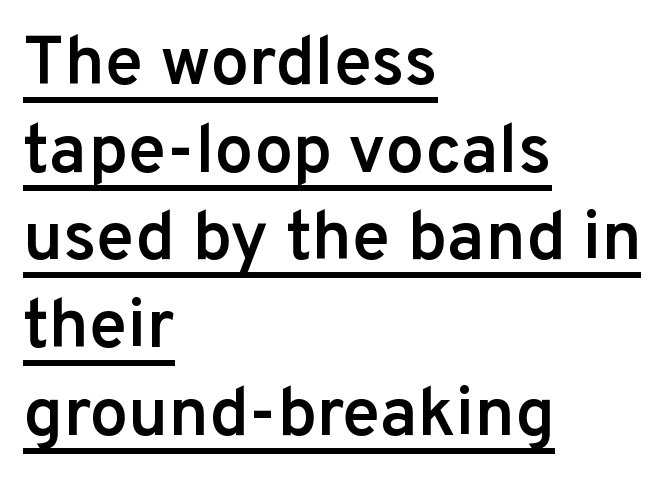
{"serif": "no", "italic": "no", "bold": "semi", "weight": "semibold", "width": "normal", "stroke_contrast": "low", "x_height": "medium", "monospaced": "no", "underline": "yes", "align": "left", "line_spacing": "normal", "line_spacing_ratio": 1.27, "letter_spacing": "normal", "letter_spacing_em": 0.0, "glyph_px": 69}
